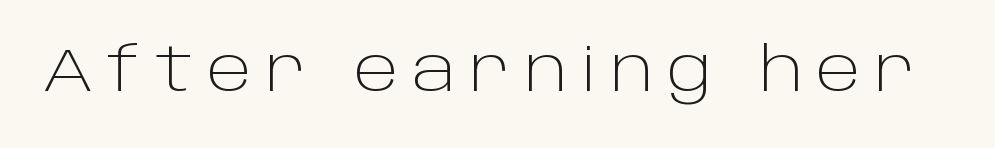
The image shows 61 px light sans-serif type, upright; set unusually wide letter spacing (+0.22 em), not underlined; low stroke contrast and a large x-height.
